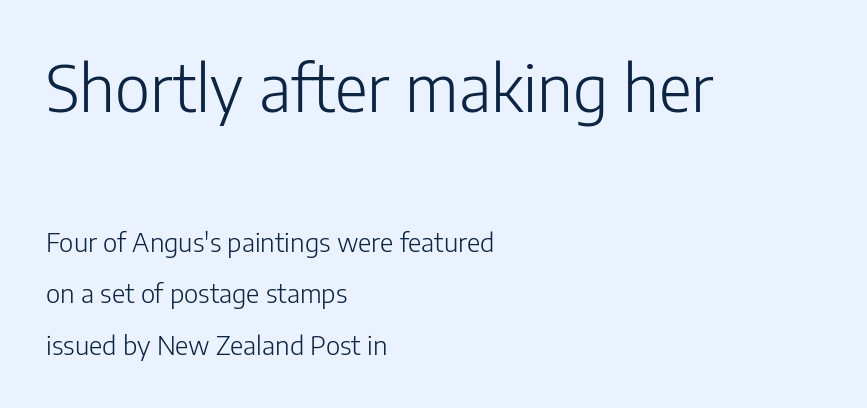
{"serif": "no", "italic": "no", "bold": "no", "weight": "light", "width": "normal", "stroke_contrast": "low", "x_height": "medium", "monospaced": "no", "underline": "no", "align": "left", "line_spacing": "loose", "line_spacing_ratio": 1.99, "letter_spacing": "normal", "letter_spacing_em": 0.0, "larger_block": "first", "size_ratio": 2.46, "glyph_px": 64}
